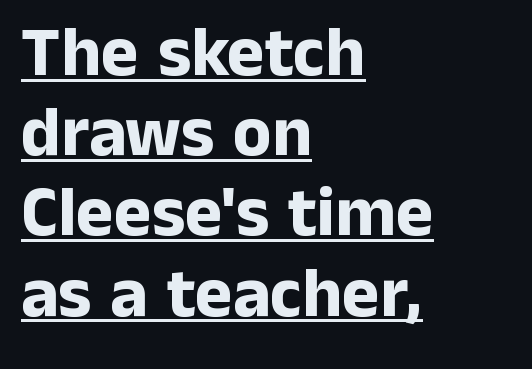
Q: Is the text bold? A: Yes.
Q: Is the text italic (slanted)? A: No, it is upright.
Q: Is the typeface a serif or a sans-serif typeface? A: Sans-serif.
Q: Is the text underlined? A: Yes.
Q: How is the paragraph aligned? A: Left-aligned.
Q: Is the spacing between letters normal or unusually wide? A: Normal.
Q: Is the spacing between lines tight, normal or loose? A: Tight.
Q: Width (condensed, normal, or wide)? A: Normal.
Q: Stroke contrast? A: Low.
Q: x-height? A: Medium.
Q: Monospaced? A: No.
